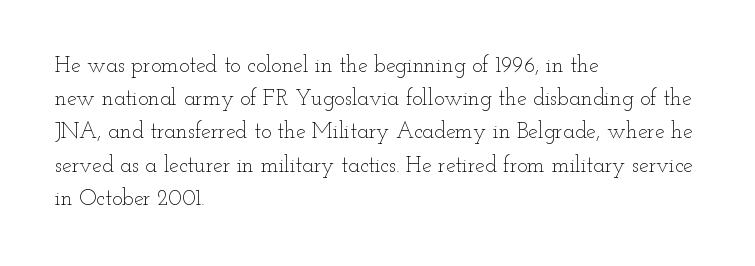
Tall strokes in this sample are plumb rather than angled. Weight: regular or lighter. Tracking value appears to be zero — textbook default spacing. The passage shown stacks its lines at a standard gap. The lines in this sample share a left origin and differ only in where they stop. Anything drawn beneath the words? Only blank space.
